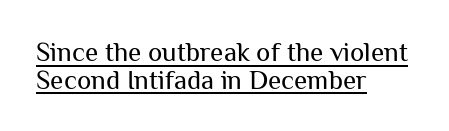
The image shows 27 px text type, upright; set left-aligned, tight line spacing (1.03x), normal letter spacing, underlined.
